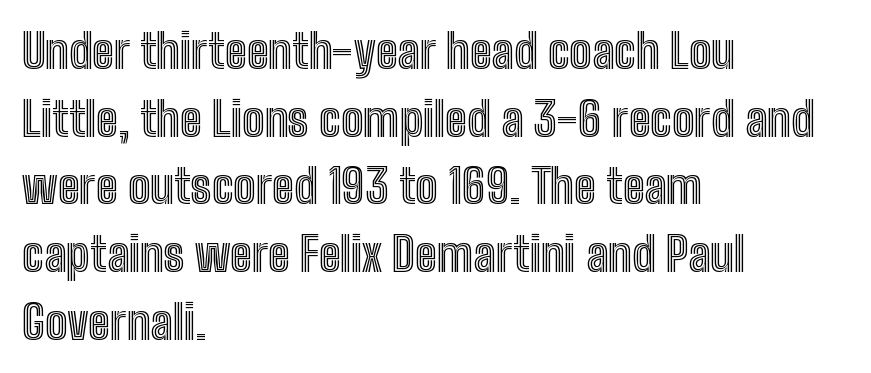
Q: Is the text italic (slanted)? A: No, it is upright.
Q: Is the text underlined? A: No.
Q: How is the paragraph aligned? A: Left-aligned.
Q: Is the spacing between letters normal or unusually wide? A: Normal.
Q: Is the spacing between lines tight, normal or loose? A: Normal.
Q: Width (condensed, normal, or wide)? A: Condensed.
Q: x-height? A: Medium.
Q: Monospaced? A: No.
